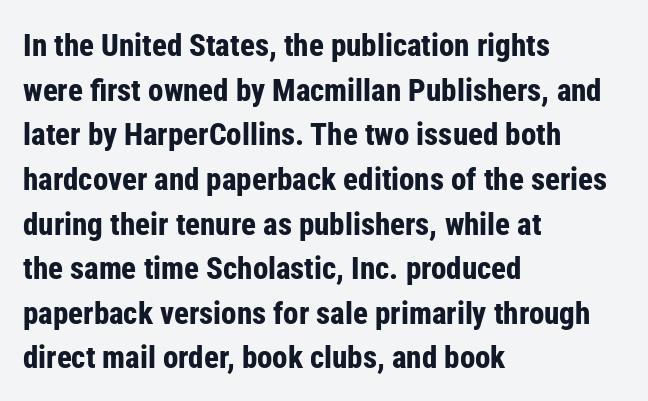
Q: Is the text bold? A: Yes.
Q: Is the text italic (slanted)? A: No, it is upright.
Q: Is the typeface a serif or a sans-serif typeface? A: Sans-serif.
Q: Is the text underlined? A: No.
Q: How is the paragraph aligned? A: Left-aligned.
Q: Is the spacing between letters normal or unusually wide? A: Normal.
Q: Is the spacing between lines tight, normal or loose? A: Normal.
Q: Width (condensed, normal, or wide)? A: Condensed.
Q: Stroke contrast? A: Low.
Q: x-height? A: Medium.
Q: Monospaced? A: No.
